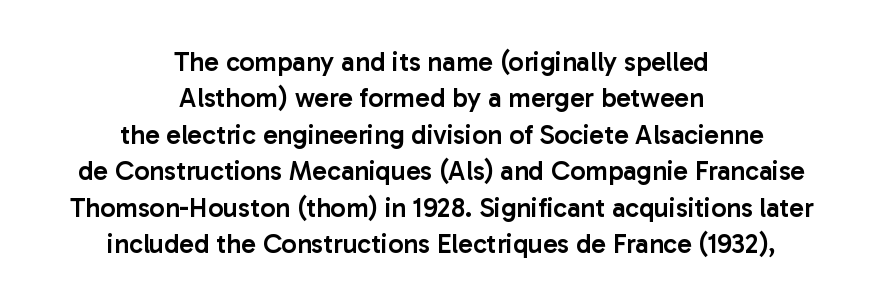
Every letter is mildly thick-stroked: semibold rather than bold. Any mark beneath the type? The region is blank. Typeset on center — no edge is straight. Interline gaps are of average width in this sample. Students, note that the glyphs here touch the page at normal intervals. Designer's note — italics off, roman on.
